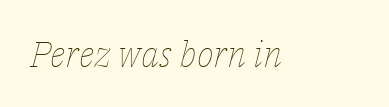
The image shows 36 px thin type, italic (leaning right); set normal letter spacing, not underlined; low stroke contrast and a medium x-height.
